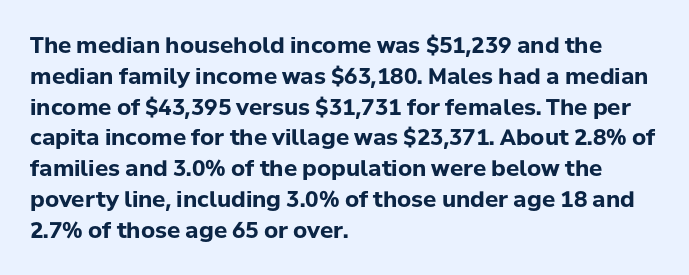
No italicization has been applied; the sample stays upright. The line-height multiplier appears to be the usual default. The face used here has the dense, thick strokes of a bold. Clear beneath every line of the passage. Each word holds together tightly as a unit, with standard inter-letter gaps. The typesetter chose a ragged-right arrangement here.
